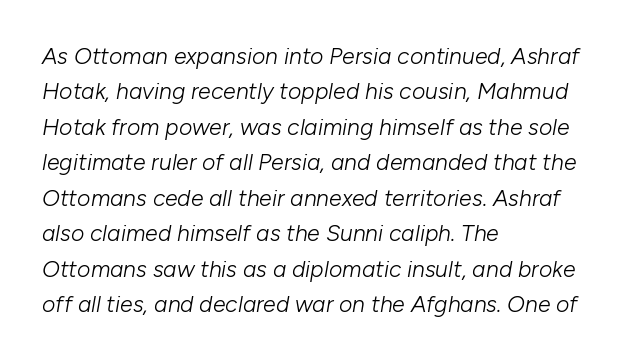
{"italic": "yes", "lean": "right", "slant_degrees": 10, "bold": "no", "underline": "no", "align": "left", "line_spacing": "normal", "line_spacing_ratio": 1.54, "letter_spacing": "normal", "letter_spacing_em": 0.0, "glyph_px": 23}
